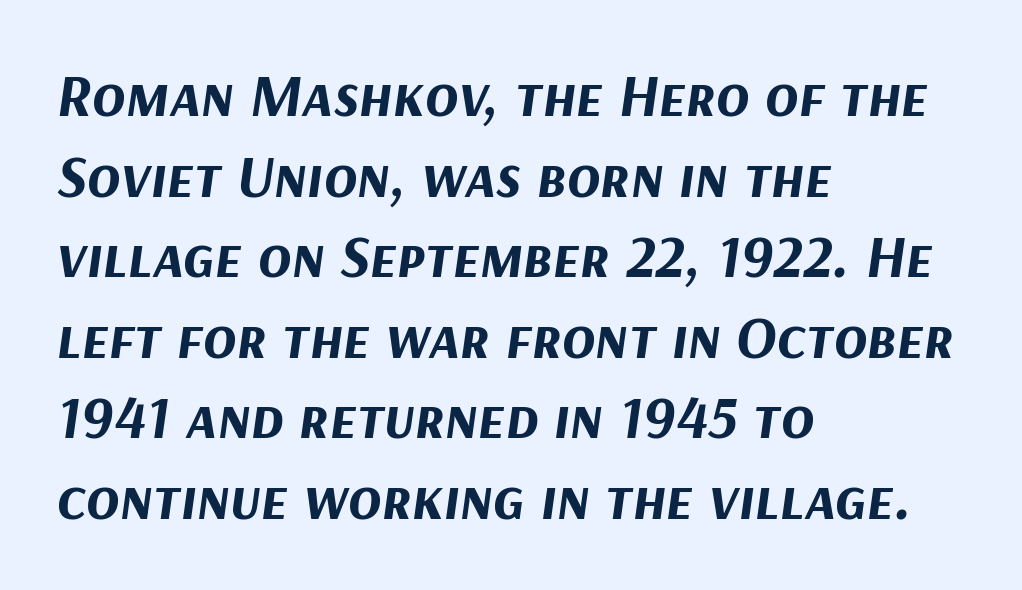
The image shows 61 px bold type, italic (leaning right); set left-aligned, normal line spacing (1.32x), normal letter spacing, not underlined; medium stroke contrast and a medium x-height.
